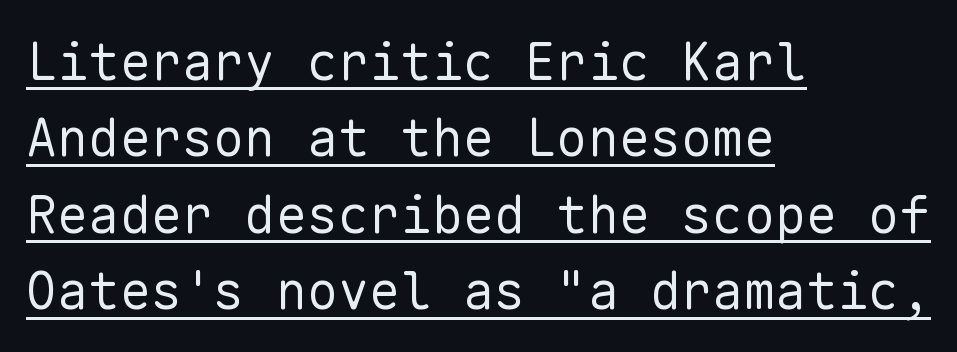
Q: Is the text bold? A: No.
Q: Is the text italic (slanted)? A: No, it is upright.
Q: Is the typeface a serif or a sans-serif typeface? A: Sans-serif.
Q: Is the text underlined? A: Yes.
Q: How is the paragraph aligned? A: Left-aligned.
Q: Is the spacing between letters normal or unusually wide? A: Normal.
Q: Is the spacing between lines tight, normal or loose? A: Normal.
Q: Width (condensed, normal, or wide)? A: Normal.
Q: Stroke contrast? A: Low.
Q: x-height? A: Medium.
Q: Monospaced? A: Yes.
